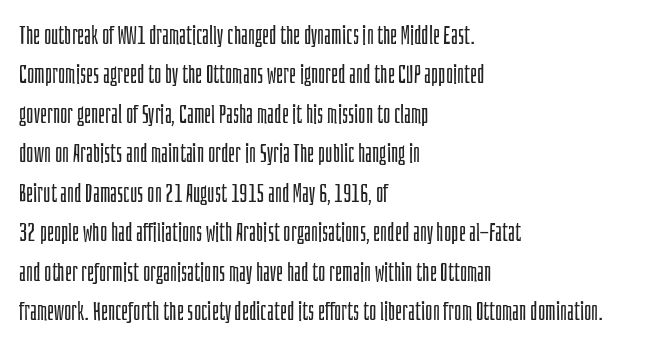
Q: Is the text bold? A: No.
Q: Is the text italic (slanted)? A: No, it is upright.
Q: Is the text underlined? A: No.
Q: How is the paragraph aligned? A: Left-aligned.
Q: Is the spacing between letters normal or unusually wide? A: Normal.
Q: Is the spacing between lines tight, normal or loose? A: Normal.
